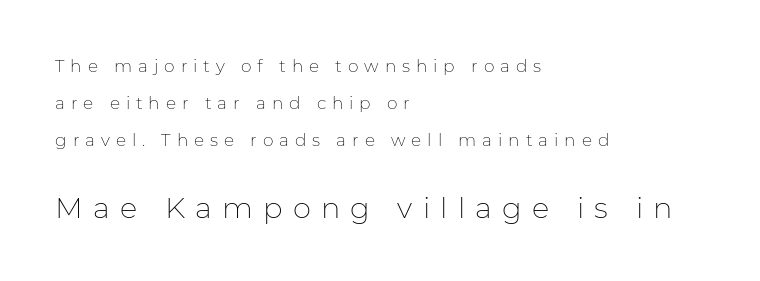
Q: Is the text bold? A: No.
Q: Is the text italic (slanted)? A: No, it is upright.
Q: Is the typeface a serif or a sans-serif typeface? A: Sans-serif.
Q: Is the text underlined? A: No.
Q: How is the paragraph aligned? A: Left-aligned.
Q: Is the spacing between letters normal or unusually wide? A: Unusually wide.
Q: Is the spacing between lines tight, normal or loose? A: Loose.
Q: Which block of text is set in a larger size, the first (top) or the second (bottom)? A: The second (bottom) one.
Q: Width (condensed, normal, or wide)? A: Normal.
Q: Stroke contrast? A: Low.
Q: x-height? A: Medium.
Q: Monospaced? A: No.
